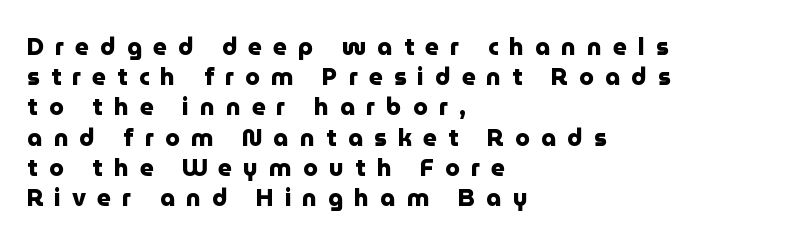
Q: Is the text bold? A: Yes.
Q: Is the text italic (slanted)? A: No, it is upright.
Q: Is the text underlined? A: No.
Q: How is the paragraph aligned? A: Left-aligned.
Q: Is the spacing between letters normal or unusually wide? A: Unusually wide.
Q: Is the spacing between lines tight, normal or loose? A: Normal.
